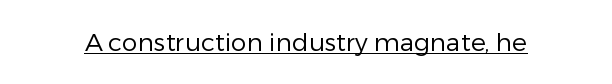
The letterforms sit at book weight or below. Posture: upright roman. Here the glyphs are tracked normally, forming tight word shapes. The words here are underlined.
